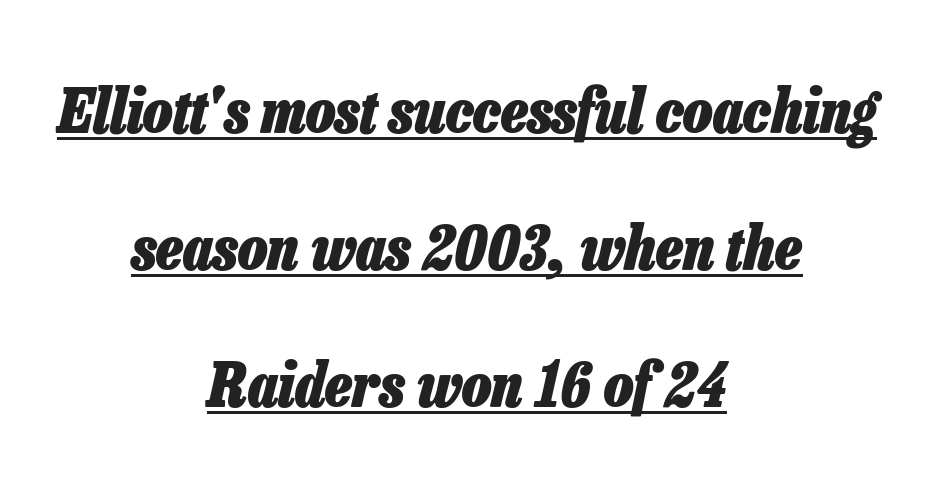
What decoration does the sample have? An underline. Neither beginnings nor endings align; midpoints do. The rendering uses natural spacing where letterforms have individual widths. Is there much room between lines? Yes — plenty of vertical air separates them. The specimen reads as italic at a glance. Look at the tracking — it's just the regular setting, nothing added.
